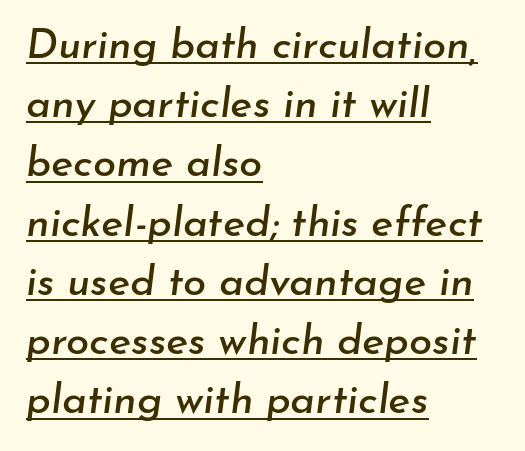
Q: Is the text italic (slanted)? A: Yes, it leans right by about 7 degrees.
Q: Is the text underlined? A: Yes.
Q: How is the paragraph aligned? A: Left-aligned.
Q: Is the spacing between letters normal or unusually wide? A: Normal.
Q: Is the spacing between lines tight, normal or loose? A: Normal.
Q: Width (condensed, normal, or wide)? A: Normal.
Q: Stroke contrast? A: Low.
Q: x-height? A: Small.
Q: Monospaced? A: No.
